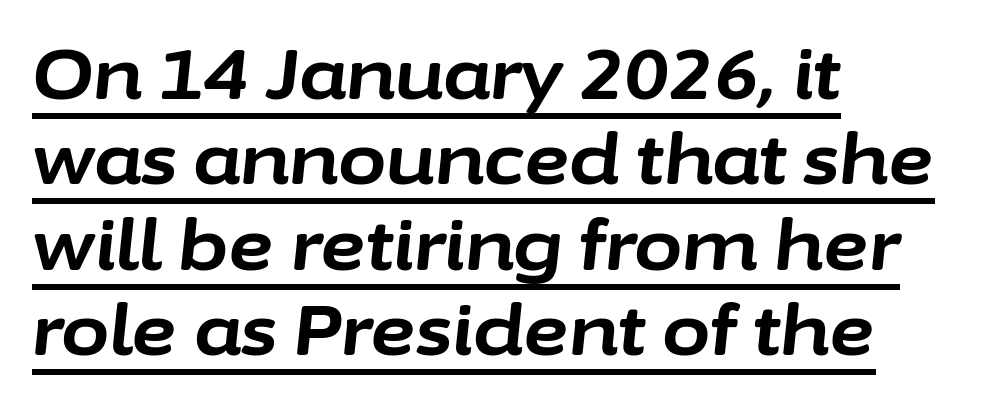
Caption: standard tracking, unaltered. The characters look thick and weighty, a clear bold. This is underlined copy, the kind a proofreader might mark for attention. You could not count columns in this text — the font is proportionally spaced. Observe the lean: these are italic letterforms.
